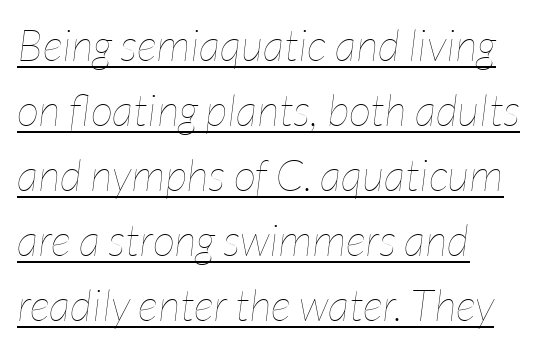
Q: Is the text bold? A: No.
Q: Is the text italic (slanted)? A: Yes, it leans right by about 7 degrees.
Q: Is the text underlined? A: Yes.
Q: How is the paragraph aligned? A: Left-aligned.
Q: Is the spacing between letters normal or unusually wide? A: Normal.
Q: Is the spacing between lines tight, normal or loose? A: Normal.
Q: Width (condensed, normal, or wide)? A: Condensed.
Q: Stroke contrast? A: Low.
Q: x-height? A: Medium.
Q: Monospaced? A: No.
